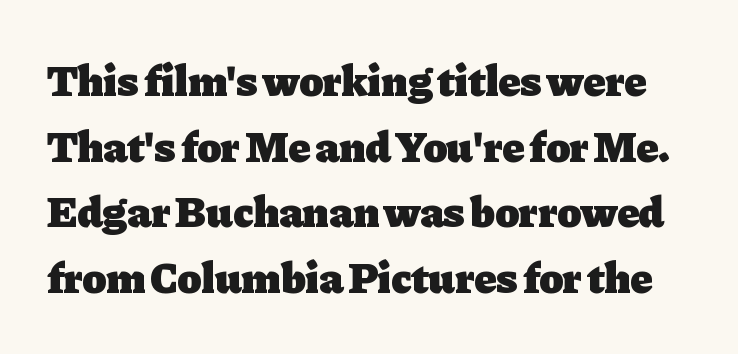
Q: Is the text bold? A: Yes.
Q: Is the text italic (slanted)? A: No, it is upright.
Q: Is the typeface a serif or a sans-serif typeface? A: Serif.
Q: Is the text underlined? A: No.
Q: Is the spacing between letters normal or unusually wide? A: Normal.
Q: Is the spacing between lines tight, normal or loose? A: Normal.
Q: Width (condensed, normal, or wide)? A: Normal.
Q: Stroke contrast? A: Low.
Q: x-height? A: Medium.
Q: Monospaced? A: No.
